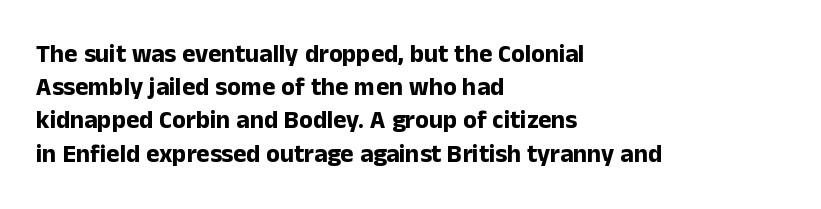
One-word summary of the alignment: left. Compared with an ordinary text face, these strokes are far heavier — a full bold. Interline gaps are of average width in this sample. Letter spacing: default. The baseline area is clear. The letters stand upright; this is a roman face.
